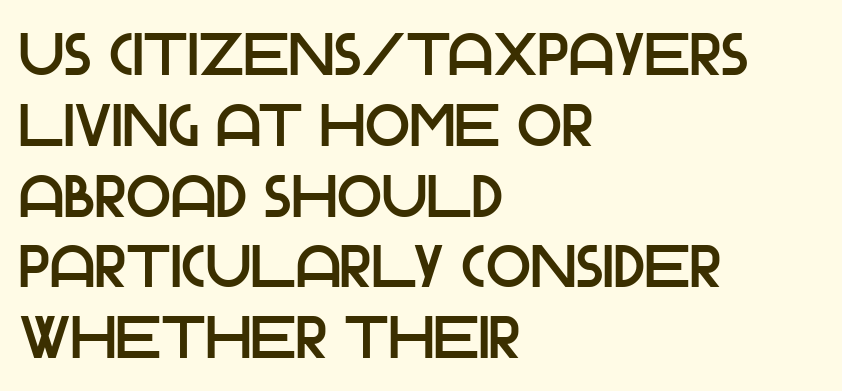
{"serif": "no", "italic": "no", "width": "normal", "stroke_contrast": "low", "x_height": "large", "monospaced": "no", "underline": "no", "align": "left", "line_spacing_ratio": 1.2, "letter_spacing": "normal", "letter_spacing_em": 0.0, "glyph_px": 59}
